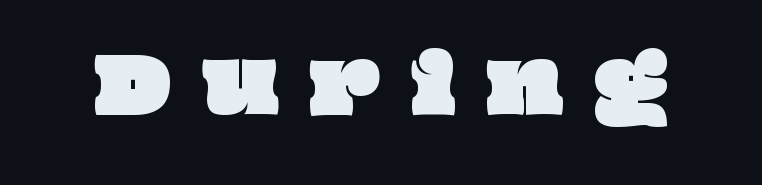
Between one letter and the next there's a generous, obvious gap. Anything drawn beneath the words? Only blank space. A typesetter would call this proportional, since set widths differ per character.
